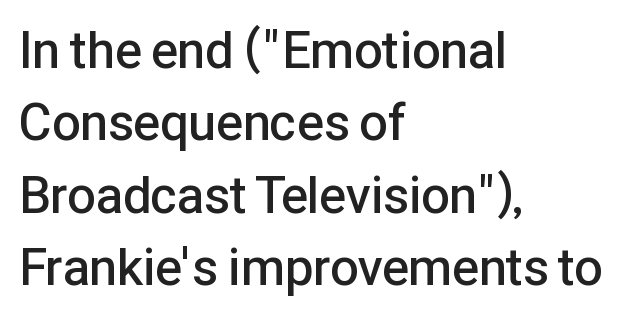
Q: Is the text bold? A: Semi-bold.
Q: Is the text italic (slanted)? A: No, it is upright.
Q: Is the typeface a serif or a sans-serif typeface? A: Sans-serif.
Q: Is the text underlined? A: No.
Q: How is the paragraph aligned? A: Left-aligned.
Q: Is the spacing between letters normal or unusually wide? A: Normal.
Q: Is the spacing between lines tight, normal or loose? A: Normal.
Q: Width (condensed, normal, or wide)? A: Normal.
Q: Stroke contrast? A: Low.
Q: x-height? A: Medium.
Q: Monospaced? A: No.
